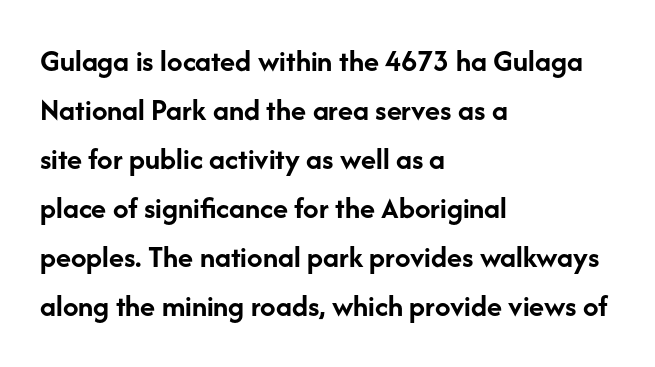
{"serif": "no", "italic": "no", "bold": "yes", "weight": "semibold", "width": "normal", "stroke_contrast": "low", "x_height": "medium", "monospaced": "no", "underline": "no", "align": "left", "line_spacing": "normal", "line_spacing_ratio": 1.58, "letter_spacing": "normal", "letter_spacing_em": 0.0, "glyph_px": 31}
